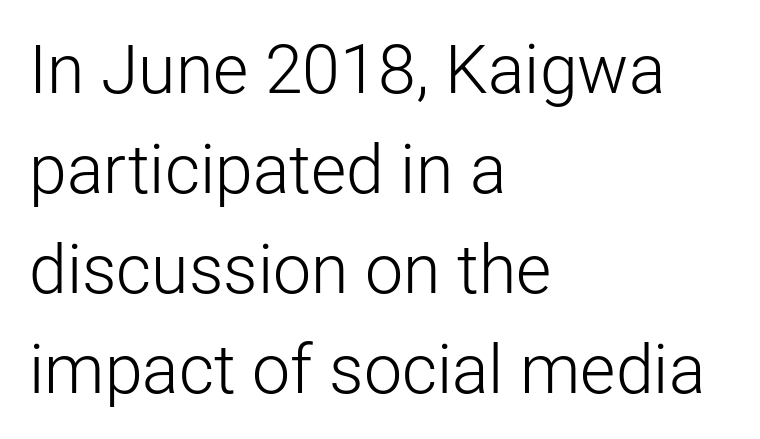
Rows of type keep a routine distance in the vertical direction. Check the space under the baseline: it is left empty. The compositor pushed each line to the left boundary. You could not count columns in this text — the font is proportionally spaced.
